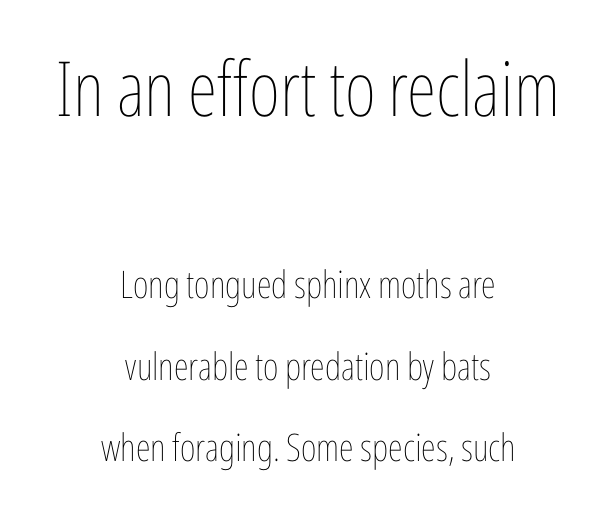
Q: Is the text bold? A: No.
Q: Is the text italic (slanted)? A: No, it is upright.
Q: Is the text underlined? A: No.
Q: How is the paragraph aligned? A: Centered.
Q: Is the spacing between letters normal or unusually wide? A: Normal.
Q: Is the spacing between lines tight, normal or loose? A: Loose.
Q: Which block of text is set in a larger size, the first (top) or the second (bottom)? A: The first (top) one.
Q: Width (condensed, normal, or wide)? A: Condensed.
Q: Stroke contrast? A: Low.
Q: x-height? A: Medium.
Q: Monospaced? A: No.
